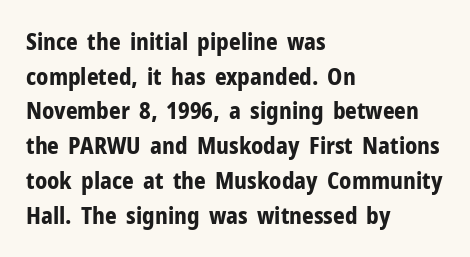
The image shows 23 px bold type, upright; set left-aligned, normal line spacing (1.51x), normal letter spacing, not underlined.
